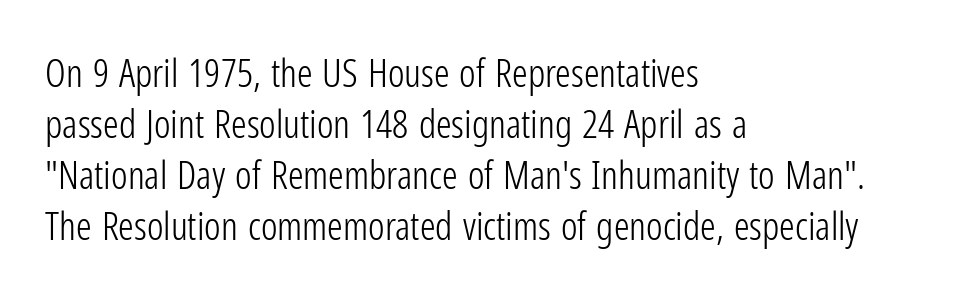
{"serif": "no", "italic": "no", "bold": "no", "weight": "light", "width": "condensed", "stroke_contrast": "low", "x_height": "medium", "monospaced": "no", "underline": "no", "align": "left", "line_spacing": "normal", "line_spacing_ratio": 1.31, "letter_spacing": "normal", "letter_spacing_em": 0.0, "glyph_px": 39}
